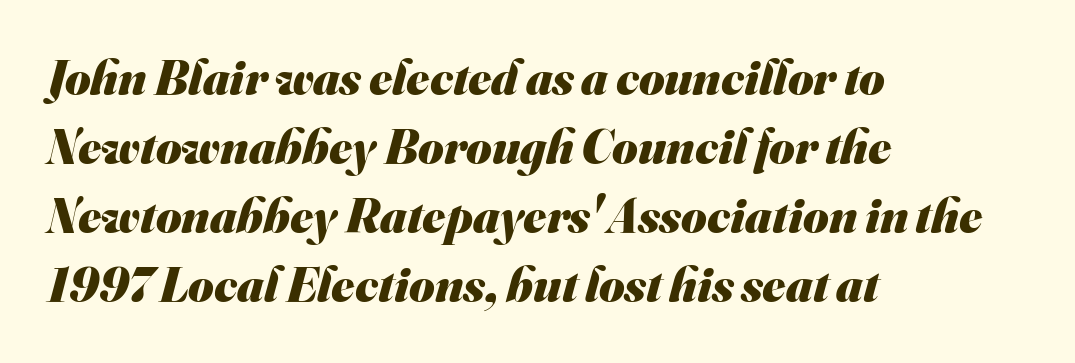
{"serif": "no", "bold": "yes", "weight": "heavy", "width": "normal", "stroke_contrast": "medium", "x_height": "small", "monospaced": "no", "underline": "no", "align": "left", "line_spacing": "normal", "line_spacing_ratio": 1.41, "letter_spacing": "normal", "letter_spacing_em": 0.0, "glyph_px": 49}
